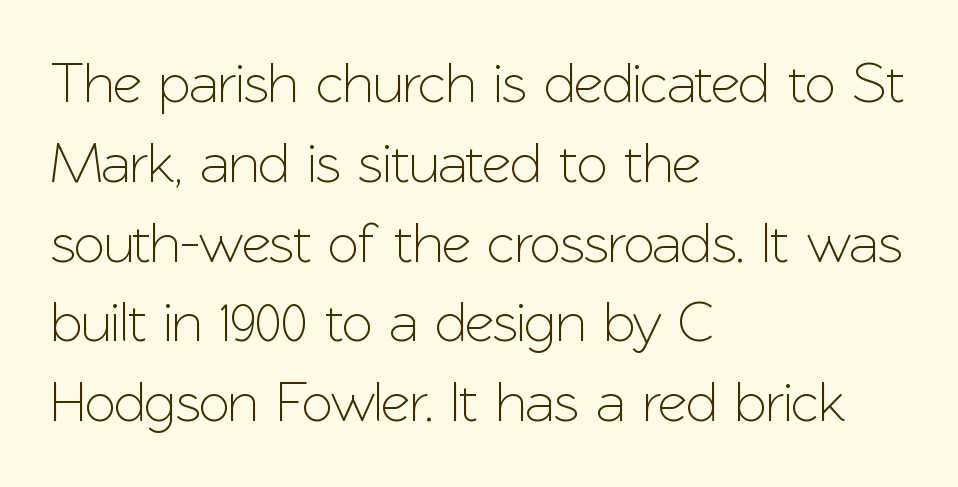
Short note: letters normally spaced. The face used here is a sans, in the tradition of grotesques and geometrics. Summary of vertical rhythm: regular, with standard interline spacing. Does the copy run flush right? No — it runs flush left.
